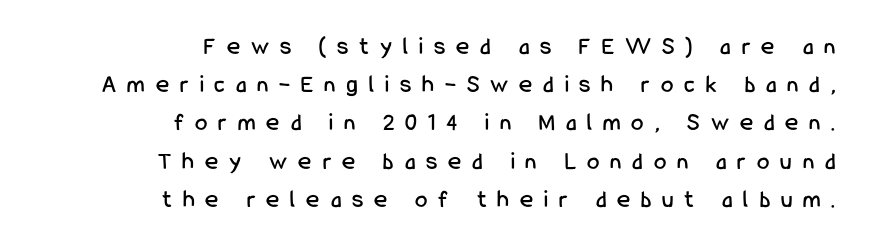
{"italic": "no", "underline": "no", "align": "right", "line_spacing": "normal", "line_spacing_ratio": 1.53, "letter_spacing": "wide", "letter_spacing_em": 0.44, "glyph_px": 25}
